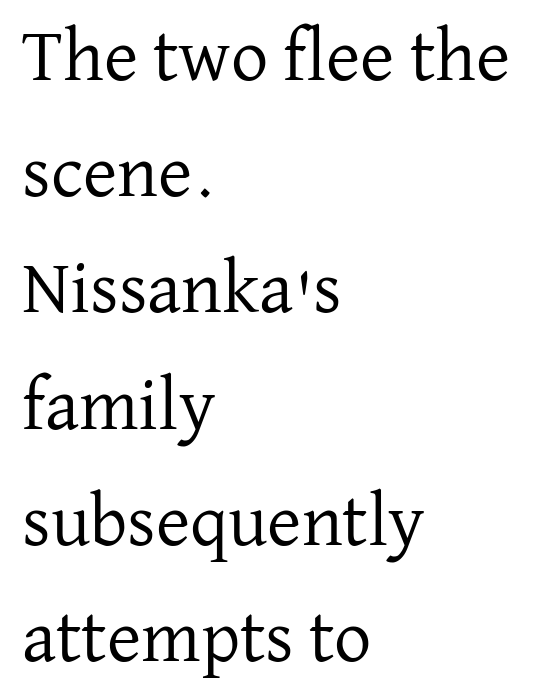
The image shows 74 px regular-weight serif type, upright; set left-aligned, normal line spacing (1.57x), normal letter spacing, not underlined; low stroke contrast and a medium x-height.
